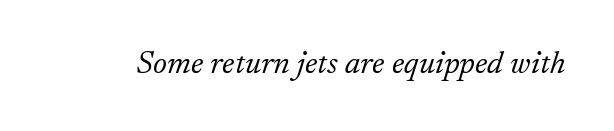
{"serif": "yes", "italic": "yes", "lean": "right", "slant_degrees": 17, "bold": "no", "weight": "light", "width": "normal", "stroke_contrast": "low", "x_height": "small", "monospaced": "no", "underline": "no", "letter_spacing": "normal", "letter_spacing_em": 0.0, "glyph_px": 32}
